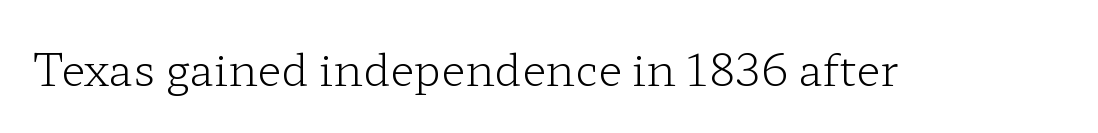
The image shows 44 px light, wide serif type, upright; set normal letter spacing, not underlined; low stroke contrast and a medium x-height.
